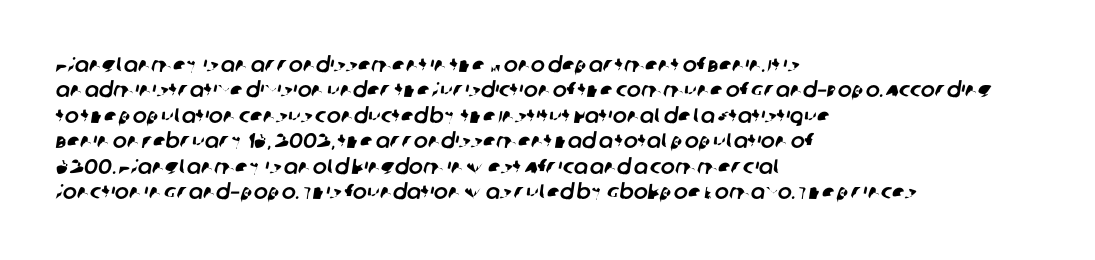
The image shows 21 px text type; set left-aligned, line spacing 1.21x, normal letter spacing, not underlined.
